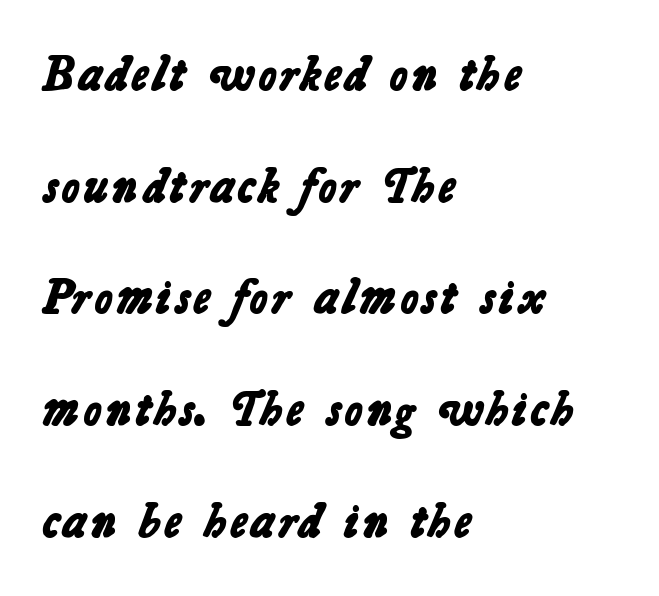
Q: Is the text bold? A: Yes.
Q: Is the typeface a serif or a sans-serif typeface? A: Sans-serif.
Q: Is the text underlined? A: No.
Q: How is the paragraph aligned? A: Left-aligned.
Q: Is the spacing between letters normal or unusually wide? A: Normal.
Q: Is the spacing between lines tight, normal or loose? A: Loose.
Q: Width (condensed, normal, or wide)? A: Normal.
Q: Stroke contrast? A: Low.
Q: x-height? A: Medium.
Q: Monospaced? A: No.
